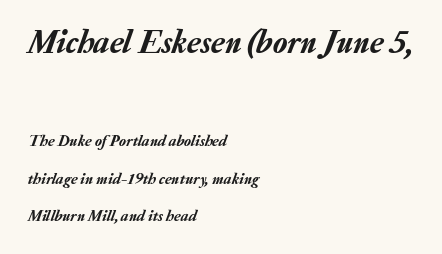
Q: Is the text italic (slanted)? A: Yes, it leans right by about 20 degrees.
Q: Is the text underlined? A: No.
Q: How is the paragraph aligned? A: Left-aligned.
Q: Is the spacing between letters normal or unusually wide? A: Normal.
Q: Is the spacing between lines tight, normal or loose? A: Loose.
Q: Which block of text is set in a larger size, the first (top) or the second (bottom)? A: The first (top) one.
Q: Width (condensed, normal, or wide)? A: Normal.
Q: Stroke contrast? A: Low.
Q: x-height? A: Medium.
Q: Monospaced? A: No.
